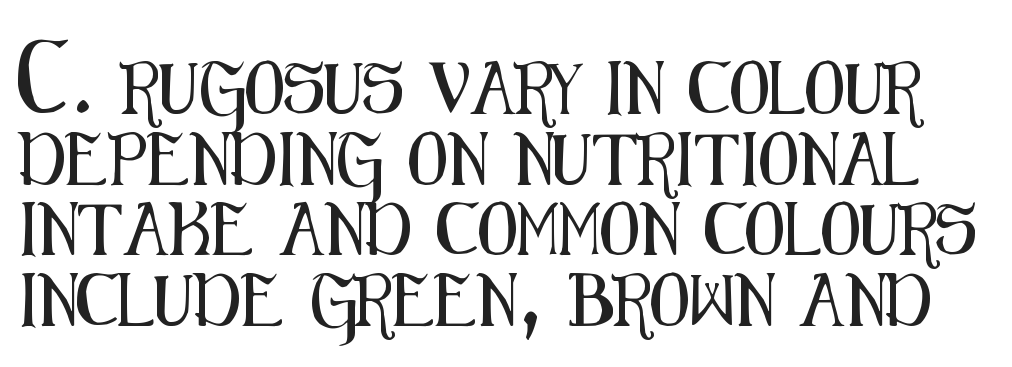
Q: Is the text italic (slanted)? A: No, it is upright.
Q: Is the text underlined? A: No.
Q: Is the spacing between letters normal or unusually wide? A: Normal.
Q: Is the spacing between lines tight, normal or loose? A: Normal.
Q: Width (condensed, normal, or wide)? A: Condensed.
Q: Stroke contrast? A: Medium.
Q: x-height? A: Medium.
Q: Monospaced? A: No.
